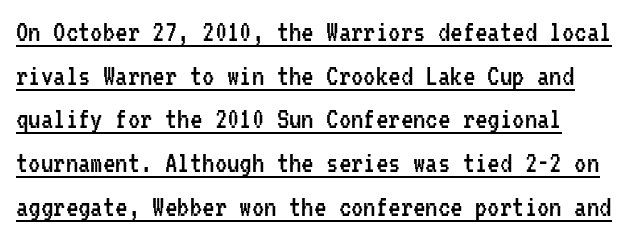
In terms of letterform style, serifs are entirely absent. No italicization has been applied; the sample stays upright. Is this a heavy cut? Hardly; it is regular or lighter. You could count columns in this text — the font is strictly monospaced.
